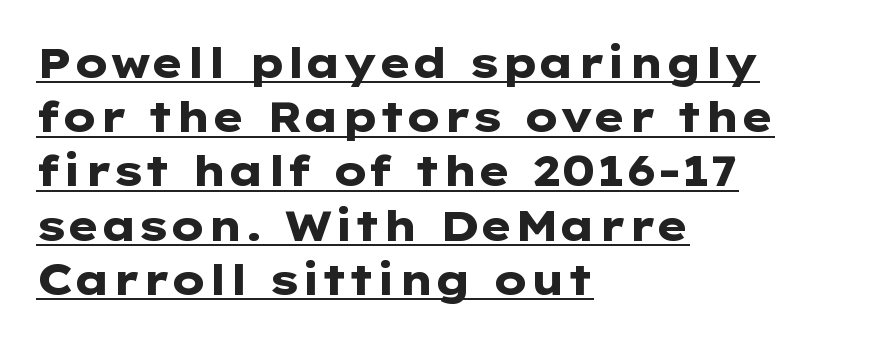
The image shows 42 px heavy, wide sans-serif type, upright; set left-aligned, normal line spacing (1.29x), normal letter spacing, underlined; low stroke contrast and a medium x-height.
